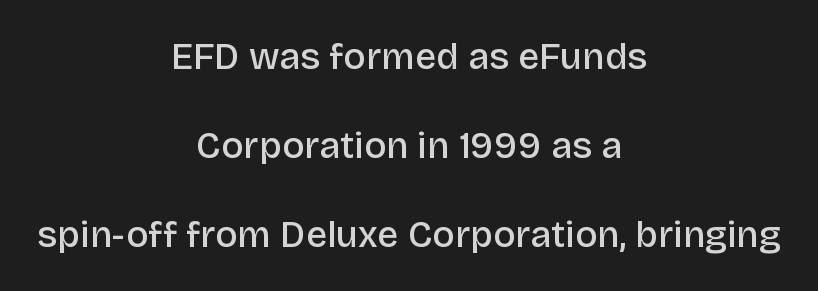
Each line is balanced around a shared central axis. This sample uses an upright cut, with every glyph sitting square on the baseline. Notice the strokes are somewhat thickened but not fully heavy: this is a semibold. The passage shown has conventional tracking throughout. Descenders are the only things crossing below the line. The glyphs in this specimen are sans serif.
